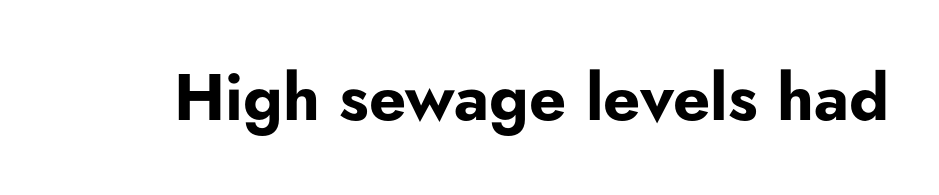
{"serif": "no", "italic": "no", "bold": "yes", "weight": "bold", "width": "normal", "stroke_contrast": "low", "x_height": "small", "monospaced": "no", "underline": "no", "letter_spacing": "normal", "letter_spacing_em": 0.0, "glyph_px": 65}
